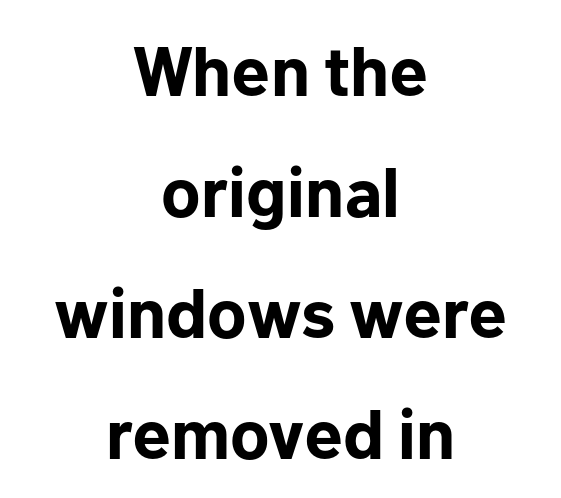
Q: Is the text bold? A: Yes.
Q: Is the text italic (slanted)? A: No, it is upright.
Q: Is the typeface a serif or a sans-serif typeface? A: Sans-serif.
Q: Is the text underlined? A: No.
Q: How is the paragraph aligned? A: Centered.
Q: Is the spacing between letters normal or unusually wide? A: Normal.
Q: Width (condensed, normal, or wide)? A: Normal.
Q: Stroke contrast? A: Low.
Q: x-height? A: Medium.
Q: Monospaced? A: No.
